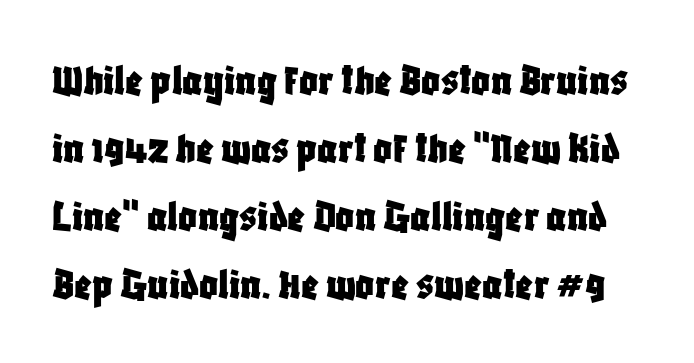
Ordinary non-slanted type is in use. Just letters on the line, the space beneath them empty. Is there much room between lines? A standard amount, neither cramped nor airy. The rendering uses natural spacing where letterforms have individual widths. The line texture is even and compact thanks to regular tracking.
